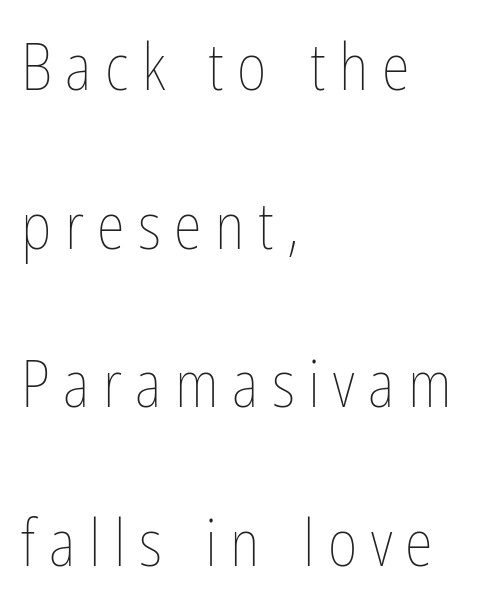
{"italic": "no", "bold": "no", "weight": "thin", "width": "condensed", "stroke_contrast": "low", "x_height": "medium", "monospaced": "no", "underline": "no", "align": "left", "line_spacing": "loose", "line_spacing_ratio": 2.48, "letter_spacing": "wide", "letter_spacing_em": 0.21, "glyph_px": 64}
